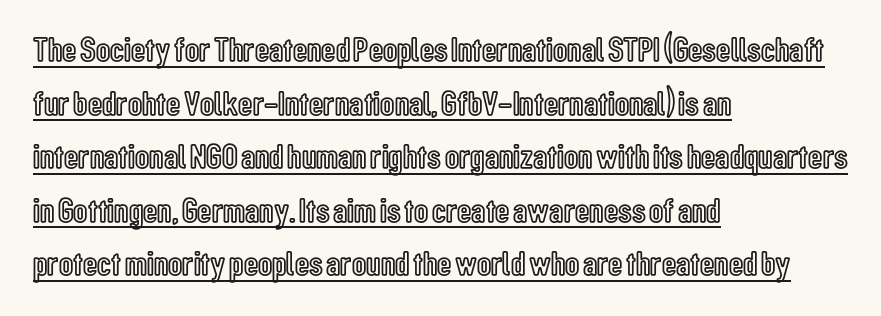
Quick note: underline on. Summary of vertical rhythm: regular, with standard interline spacing. Do the letters lean? They stand straight. The type is set solid horizontally, with unmodified tracking. Every row of glyphs begins at an identical x-position on the left.
